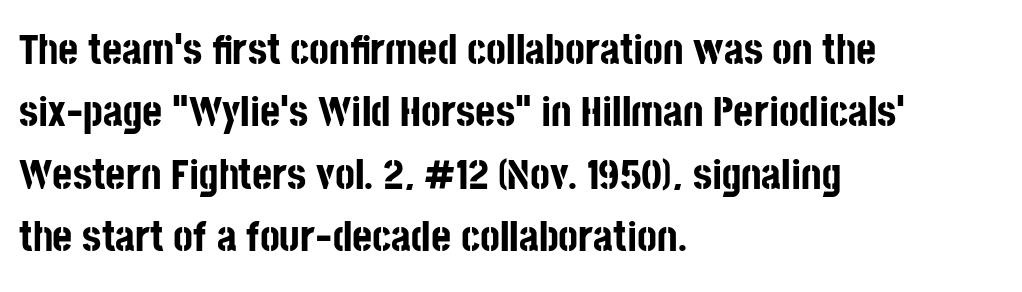
{"serif": "no", "italic": "no", "bold": "yes", "weight": "bold", "width": "condensed", "stroke_contrast": "low", "x_height": "large", "monospaced": "no", "underline": "no", "align": "left", "line_spacing": "normal", "line_spacing_ratio": 1.45, "letter_spacing": "normal", "letter_spacing_em": 0.0, "glyph_px": 43}
